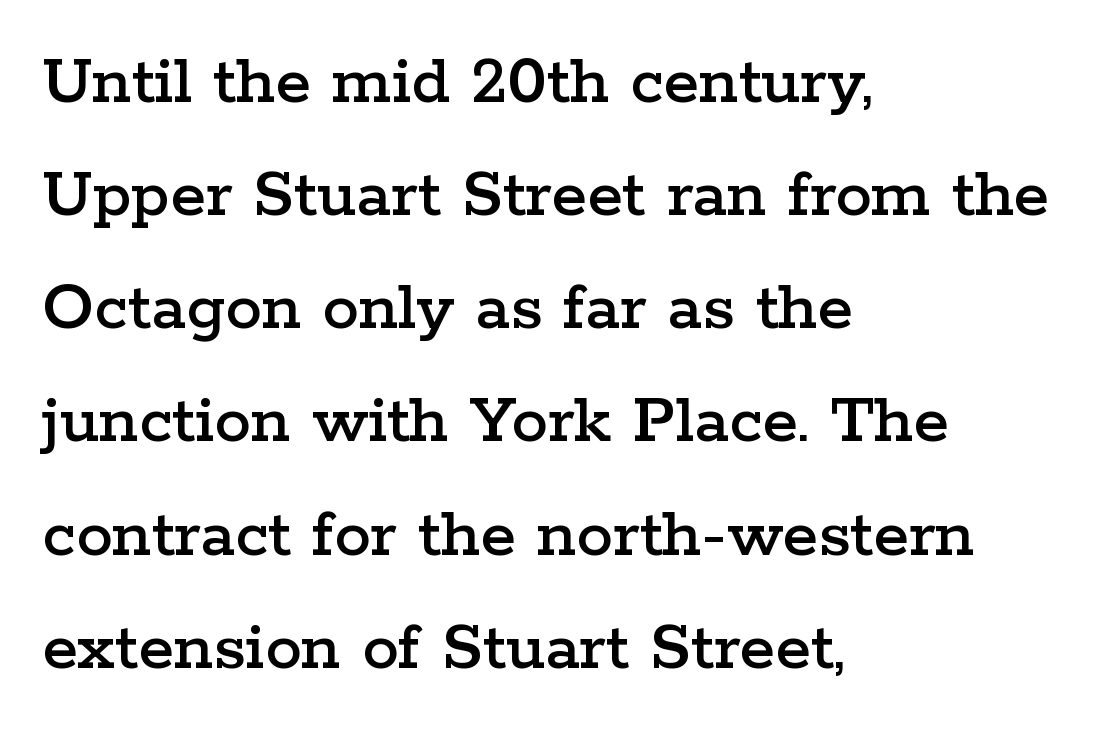
Character widths vary here, with narrow letters taking less room than wide ones. Leading matches the norm, producing a regular column. Little horizontal feet cap the strokes, marking this as serif type. The gap between lines stays unmarked. The rendering anchors every line to the left-hand side.
